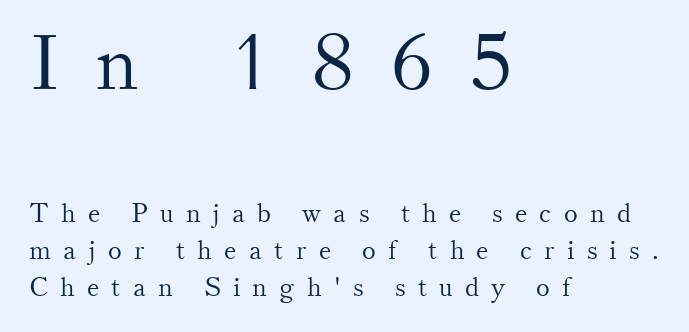
A typesetter would call this proportional, since set widths differ per character. The designer gave the opening block more size than the closing block. This block has exactly the height ordinary leading produces. Each letter's strokes conclude with small projecting serifs. The text block is weighted toward the left margin, trailing off unevenly rightward. In terms of posture, this sample is upright.
